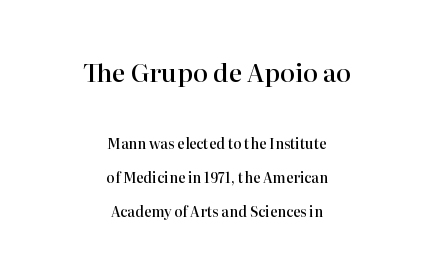
Q: Is the text bold? A: Semi-bold.
Q: Is the text italic (slanted)? A: No, it is upright.
Q: Is the text underlined? A: No.
Q: How is the paragraph aligned? A: Centered.
Q: Is the spacing between letters normal or unusually wide? A: Normal.
Q: Is the spacing between lines tight, normal or loose? A: Loose.
Q: Which block of text is set in a larger size, the first (top) or the second (bottom)? A: The first (top) one.
